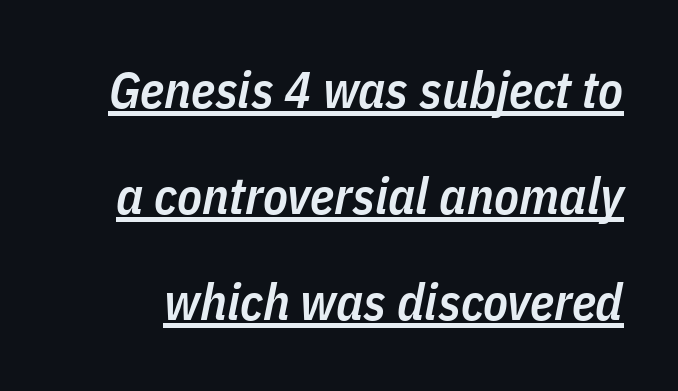
The image shows 51 px semibold, condensed type, italic (leaning right); set loose line spacing (2.08x), normal letter spacing, underlined; low stroke contrast and a medium x-height.
